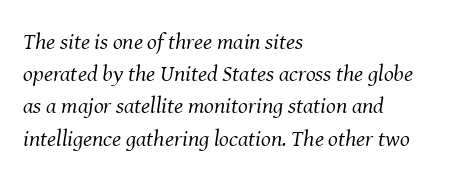
The image shows 23 px text type, italic (leaning right); set left-aligned, normal line spacing (1.4x), normal letter spacing, not underlined.
